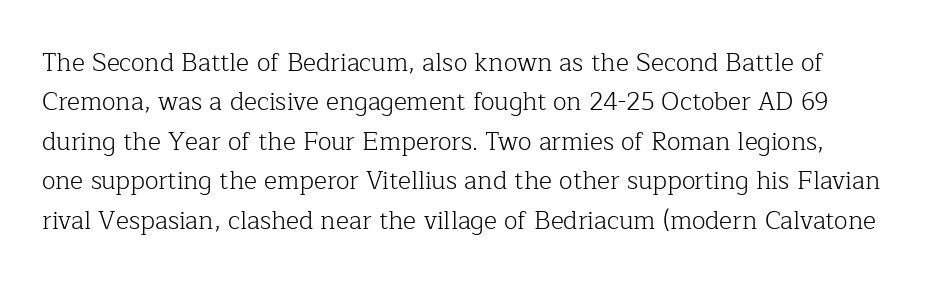
Observe the ordinary spacing: letters are neighbours, not strangers. Unlike italic type, these characters show no tilt at all. Words float on clear page, feet unadorned. Regular leading. Weight: regular or lighter.
